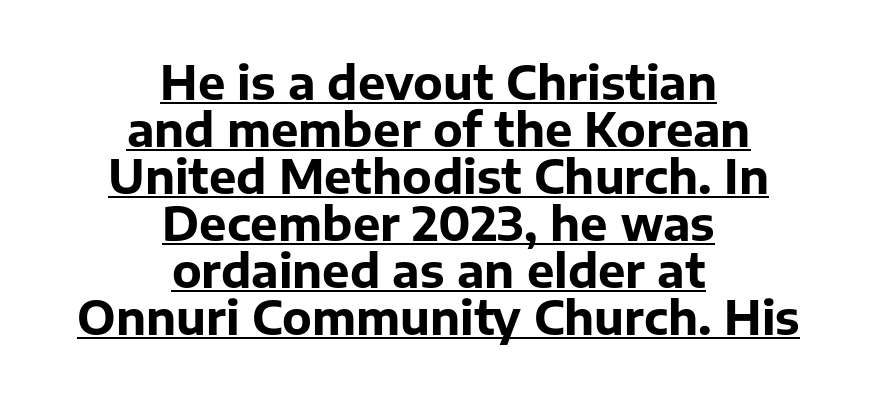
Q: Is the text bold? A: Yes.
Q: Is the text italic (slanted)? A: No, it is upright.
Q: Is the typeface a serif or a sans-serif typeface? A: Sans-serif.
Q: Is the text underlined? A: Yes.
Q: How is the paragraph aligned? A: Centered.
Q: Is the spacing between letters normal or unusually wide? A: Normal.
Q: Is the spacing between lines tight, normal or loose? A: Tight.
Q: Width (condensed, normal, or wide)? A: Normal.
Q: Stroke contrast? A: Low.
Q: x-height? A: Medium.
Q: Monospaced? A: No.
